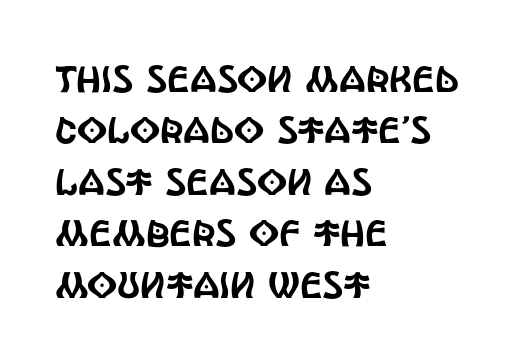
{"serif": "no", "italic": "no", "width": "condensed", "x_height": "large", "monospaced": "no", "underline": "no", "align": "left", "line_spacing": "normal", "line_spacing_ratio": 1.39, "letter_spacing": "normal", "letter_spacing_em": 0.0, "glyph_px": 37}
